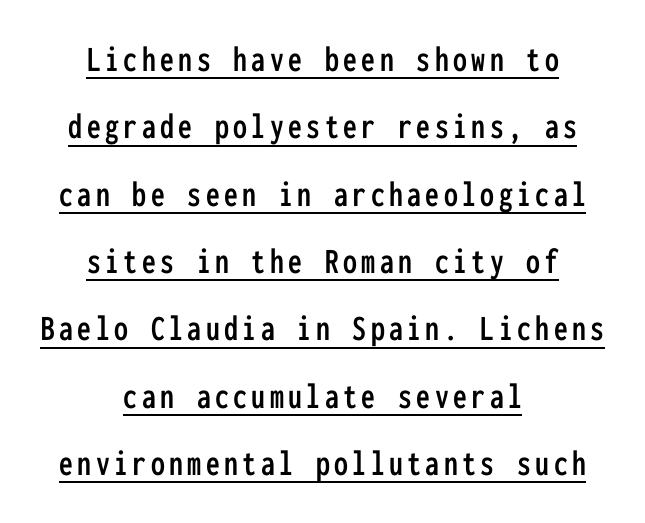
A typesetter would label this face a sans. Compared with a flush-left layout, this one balances lines on the center instead. A roman cut, with each character standing at attention. The rendering uses typewriter-style spacing with identical character cells. Caption: lettering with a line underneath.
